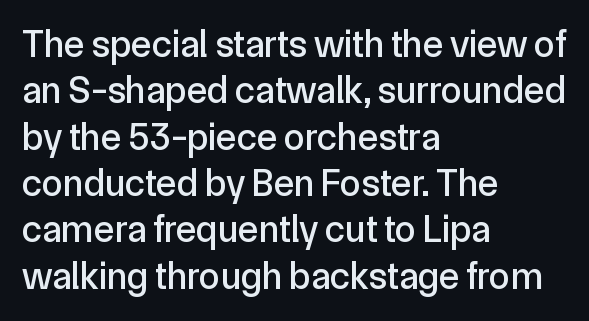
Tall strokes in this sample are plumb rather than angled. The typesetter chose a ragged-right arrangement here. The rendering uses natural spacing where letterforms have individual widths. Honestly, the letter spacing is just normal — you wouldn't notice it. The baseline area is clear.
